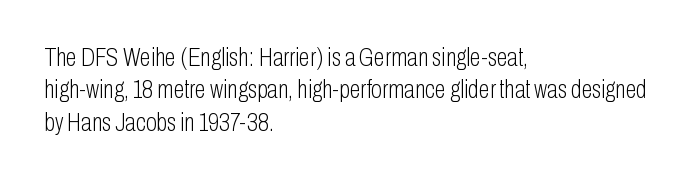
Q: Is the text bold? A: No.
Q: Is the text italic (slanted)? A: No, it is upright.
Q: Is the text underlined? A: No.
Q: How is the paragraph aligned? A: Left-aligned.
Q: Is the spacing between letters normal or unusually wide? A: Normal.
Q: Is the spacing between lines tight, normal or loose? A: Normal.
